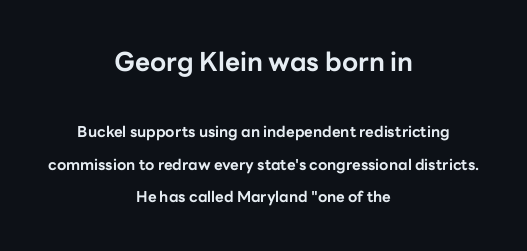
Caption: multi-line text, centered on the measure. A dark, heavy texture on the line: the type is bold. This sample trades compactness for vertical openness between lines. Quick note: not italic, upright. Short note: letters normally spaced.
